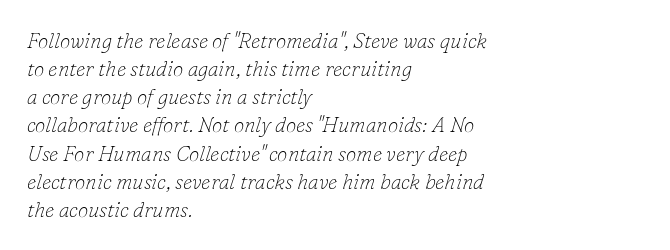
The image shows 21 px text type, italic (leaning right); set left-aligned, normal line spacing (1.34x), normal letter spacing, not underlined.
